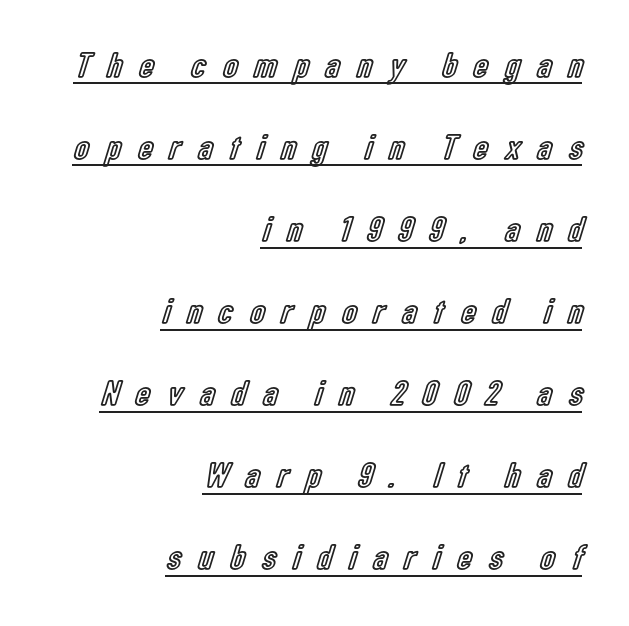
The text block is weighted toward the right margin, trailing off unevenly leftward. Spacing between characters has been opened up far beyond the box default. These lines are rendered in a variable-pitch font. You could fit nearly another row in the gap between these rows. Honestly, the underline is the first thing you notice here.
